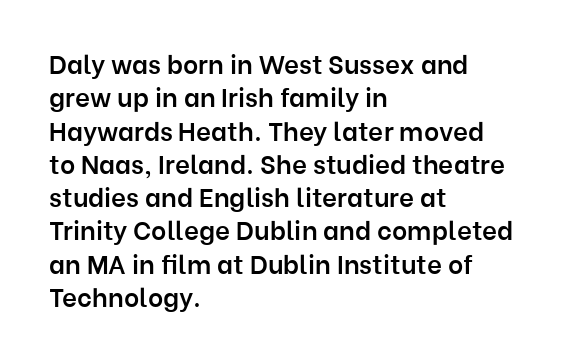
The image shows 26 px text type, upright; set left-aligned, normal line spacing (1.28x), normal letter spacing, not underlined.
